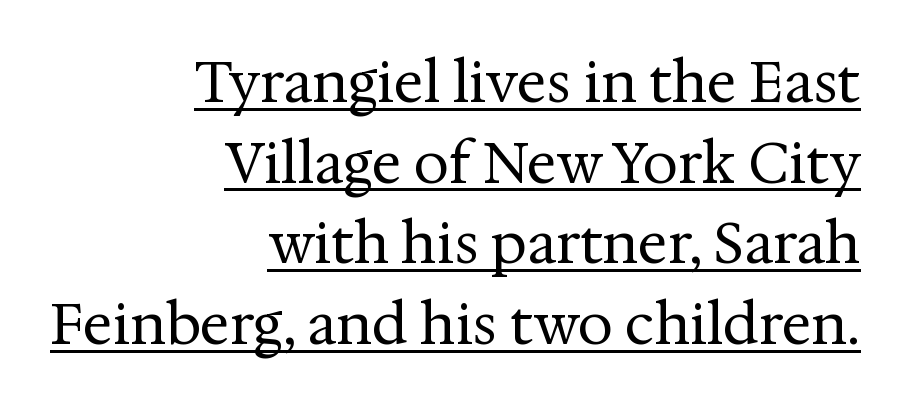
The image shows 56 px regular-weight serif type, upright; set right-aligned, normal line spacing (1.44x), normal letter spacing, underlined; medium stroke contrast and a medium x-height.
